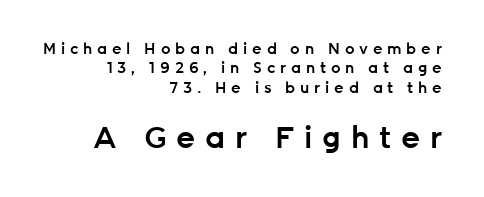
{"serif": "no", "italic": "no", "bold": "semi", "weight": "semibold", "width": "normal", "stroke_contrast": "low", "x_height": "medium", "monospaced": "no", "underline": "no", "align": "right", "line_spacing": "normal", "line_spacing_ratio": 1.29, "letter_spacing": "wide", "letter_spacing_em": 0.32, "larger_block": "second", "size_ratio": 2.0, "glyph_px": 30}
